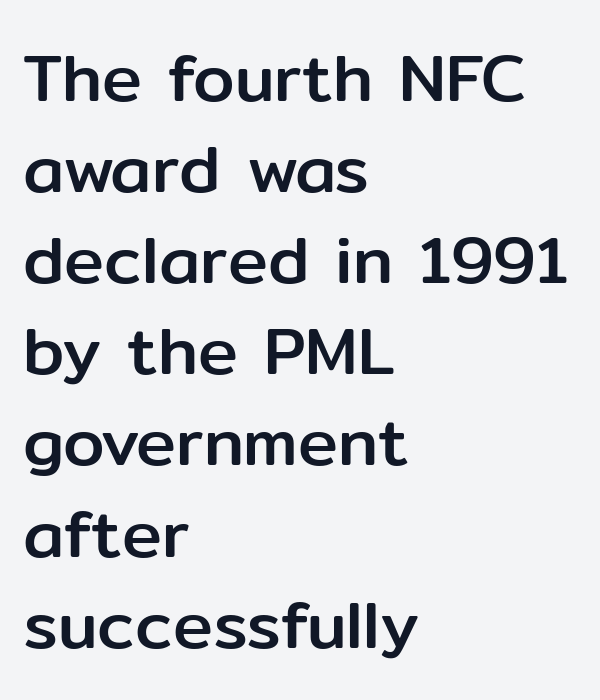
Q: Is the text italic (slanted)? A: No, it is upright.
Q: Is the typeface a serif or a sans-serif typeface? A: Sans-serif.
Q: Is the text underlined? A: No.
Q: How is the paragraph aligned? A: Left-aligned.
Q: Is the spacing between letters normal or unusually wide? A: Normal.
Q: Is the spacing between lines tight, normal or loose? A: Normal.
Q: Width (condensed, normal, or wide)? A: Normal.
Q: Stroke contrast? A: Low.
Q: x-height? A: Medium.
Q: Monospaced? A: No.
